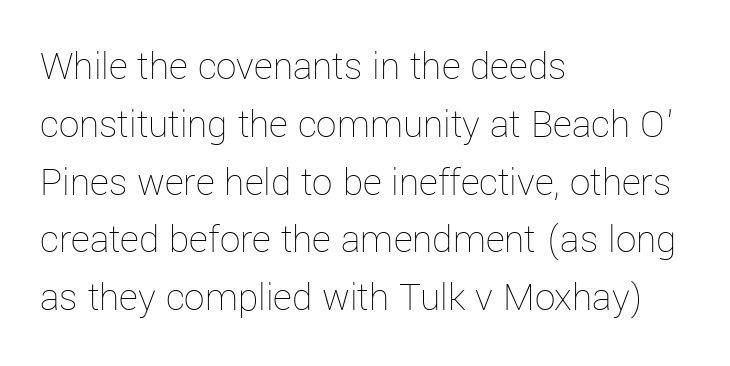
Q: Is the text bold? A: No.
Q: Is the text italic (slanted)? A: No, it is upright.
Q: Is the text underlined? A: No.
Q: How is the paragraph aligned? A: Left-aligned.
Q: Is the spacing between letters normal or unusually wide? A: Normal.
Q: Is the spacing between lines tight, normal or loose? A: Normal.
Q: Width (condensed, normal, or wide)? A: Normal.
Q: Stroke contrast? A: Low.
Q: x-height? A: Medium.
Q: Monospaced? A: No.
